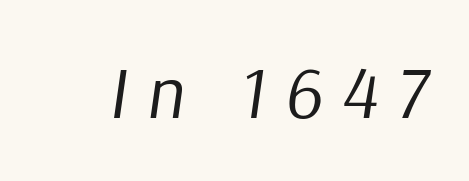
Honestly, there is no underline to notice here at all. This sample has the flowing, uneven cadence of proportional lettering. Quick note: italic. Bold? No — there's no thickening of the strokes. A typesetter would call this heavily tracked-out type.
